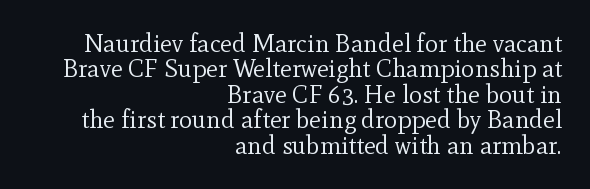
{"italic": "no", "bold": "no", "underline": "no", "align": "right", "line_spacing": "tight", "line_spacing_ratio": 1.02, "letter_spacing": "normal", "letter_spacing_em": 0.0, "glyph_px": 25}
